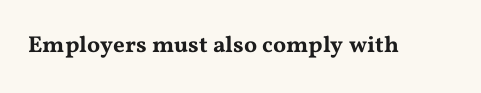
Each word holds together tightly as a unit, with standard inter-letter gaps. Posture: upright roman. The specimen omits any rule beneath the text block's lines.
